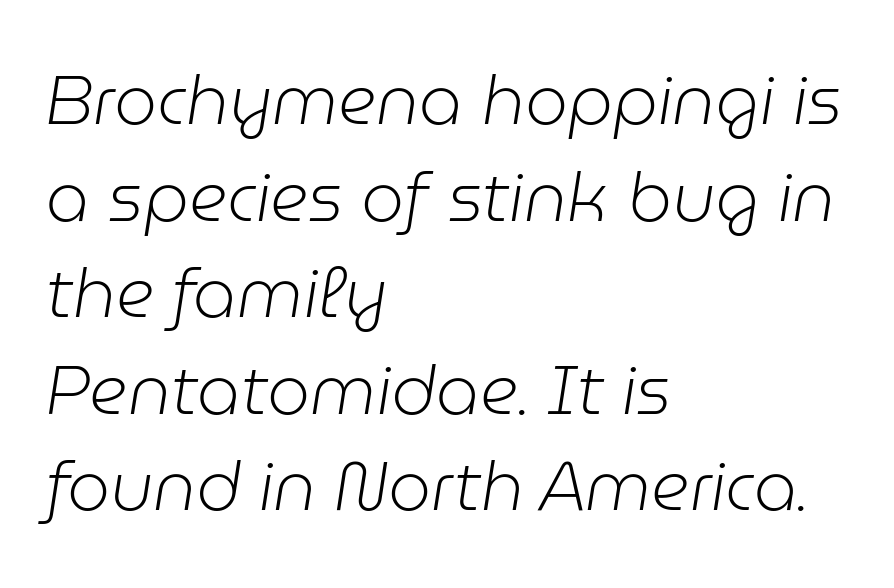
The passage shown is not underscored anywhere. One glance says typical: line gaps are just what's usual. Observe the ordinary spacing: letters are neighbours, not strangers. Where is the straight margin? On the left. Style check: oblique. The weight tops out at a normal text grade.
